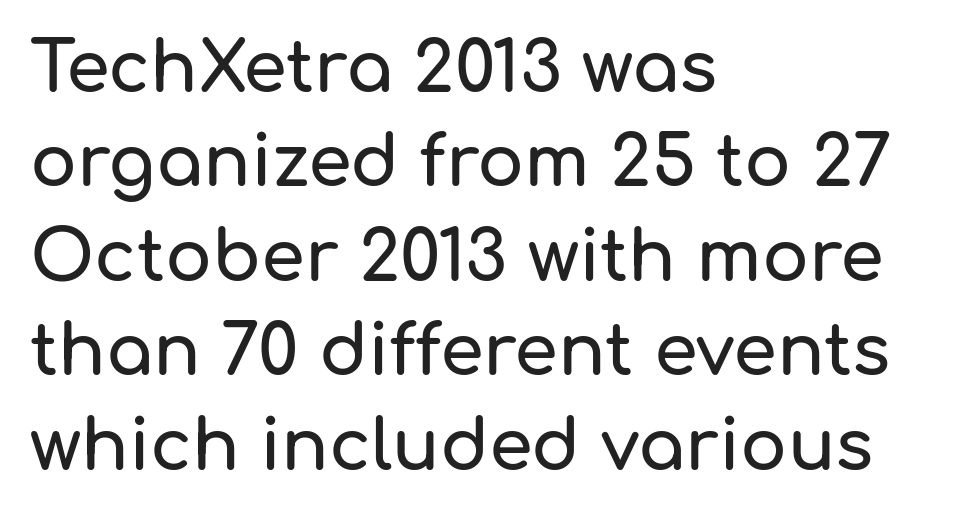
{"serif": "no", "italic": "no", "width": "normal", "stroke_contrast": "low", "x_height": "medium", "monospaced": "no", "underline": "no", "align": "left", "line_spacing": "normal", "line_spacing_ratio": 1.35, "letter_spacing": "normal", "letter_spacing_em": 0.0, "glyph_px": 70}
